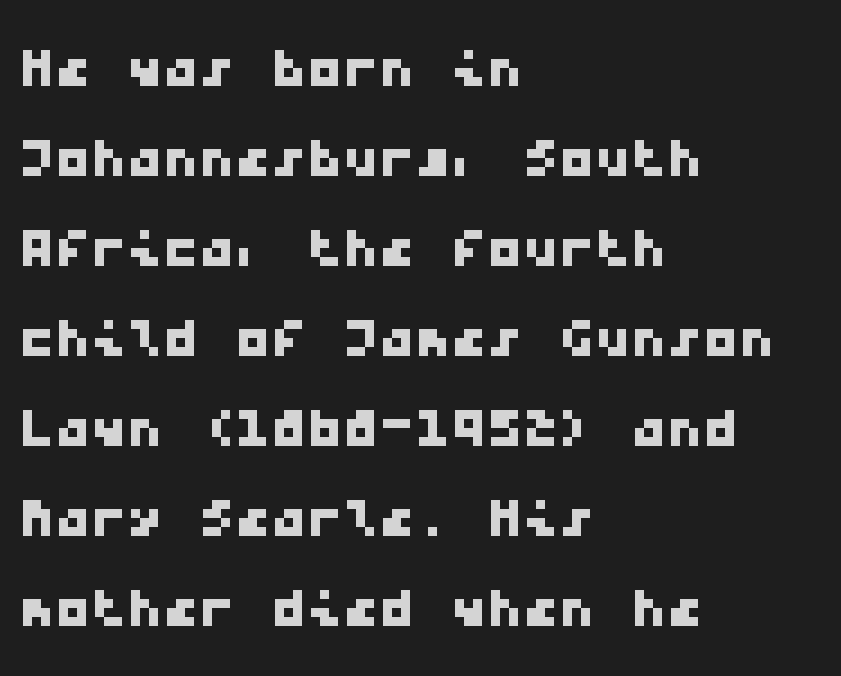
The image shows 72 px wide sans-serif type, monospaced; set left-aligned, normal line spacing (1.25x), normal letter spacing, not underlined; low stroke contrast and a medium x-height.
